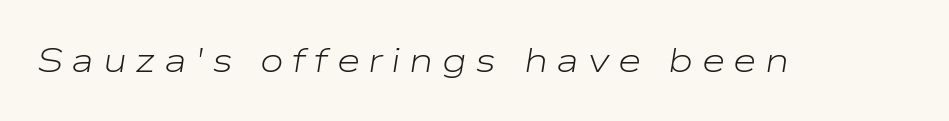
{"italic": "yes", "lean": "right", "slant_degrees": 9, "bold": "no", "weight": "light", "width": "wide", "stroke_contrast": "low", "x_height": "medium", "monospaced": "no", "underline": "no", "letter_spacing": "wide", "letter_spacing_em": 0.25, "glyph_px": 34}
